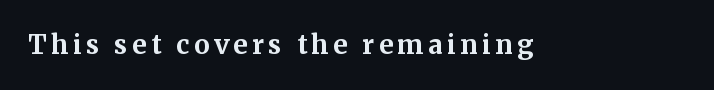
The image shows 26 px bold type, upright; set not underlined.
